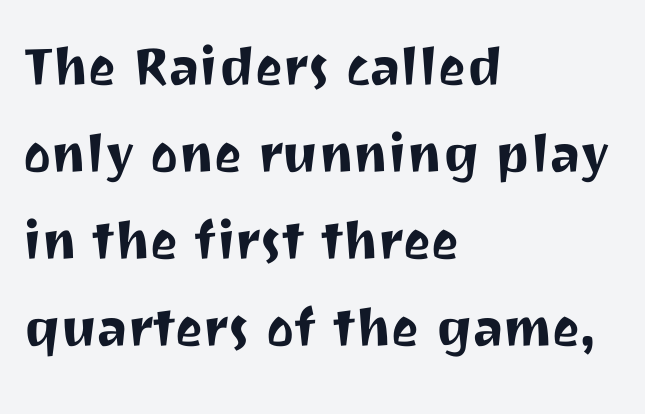
The image shows 66 px sans-serif type, upright; set left-aligned, normal line spacing (1.32x), normal letter spacing, not underlined; medium stroke contrast and a medium x-height.
